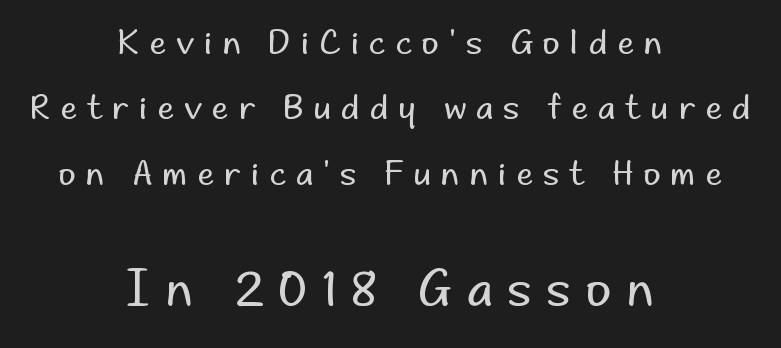
Q: Is the text bold? A: No.
Q: Is the text italic (slanted)? A: No, it is upright.
Q: Is the typeface a serif or a sans-serif typeface? A: Sans-serif.
Q: Is the text underlined? A: No.
Q: How is the paragraph aligned? A: Centered.
Q: Is the spacing between letters normal or unusually wide? A: Unusually wide.
Q: Is the spacing between lines tight, normal or loose? A: Loose.
Q: Which block of text is set in a larger size, the first (top) or the second (bottom)? A: The second (bottom) one.
Q: Width (condensed, normal, or wide)? A: Normal.
Q: Stroke contrast? A: Low.
Q: x-height? A: Small.
Q: Monospaced? A: No.
